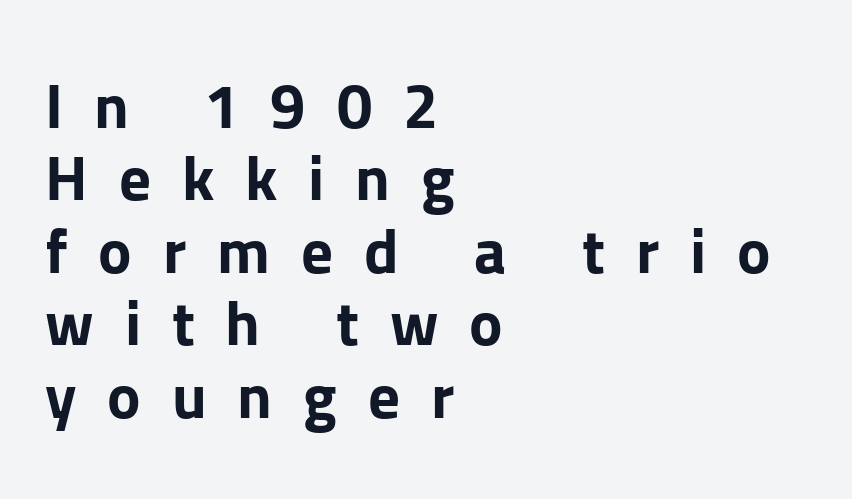
Q: Is the text bold? A: Yes.
Q: Is the text italic (slanted)? A: No, it is upright.
Q: Is the typeface a serif or a sans-serif typeface? A: Sans-serif.
Q: Is the text underlined? A: No.
Q: How is the paragraph aligned? A: Left-aligned.
Q: Is the spacing between letters normal or unusually wide? A: Unusually wide.
Q: Is the spacing between lines tight, normal or loose? A: Tight.
Q: Width (condensed, normal, or wide)? A: Normal.
Q: Stroke contrast? A: Low.
Q: x-height? A: Medium.
Q: Monospaced? A: No.
